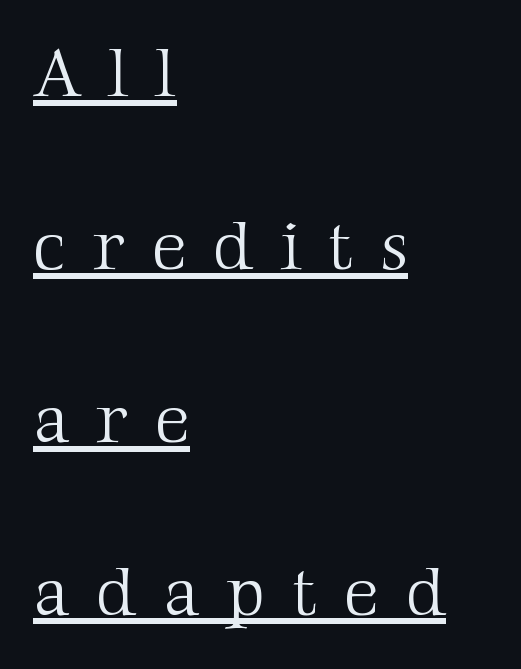
The image shows 70 px light serif type, upright; set left-aligned, loose line spacing (2.47x), unusually wide letter spacing (+0.38 em), underlined; medium stroke contrast and a medium x-height.
